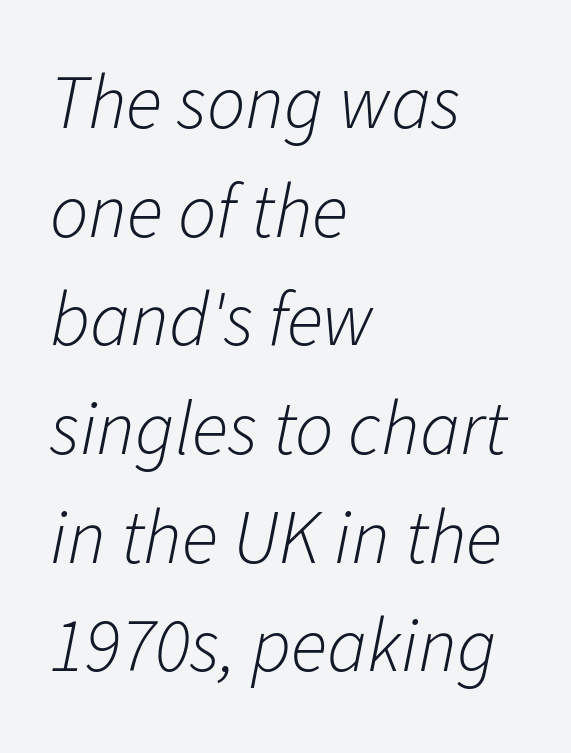
{"italic": "yes", "lean": "right", "slant_degrees": 11, "bold": "no", "weight": "light", "width": "normal", "stroke_contrast": "low", "x_height": "medium", "monospaced": "no", "underline": "no", "align": "left", "line_spacing": "normal", "line_spacing_ratio": 1.43, "letter_spacing": "normal", "letter_spacing_em": 0.0, "glyph_px": 76}
